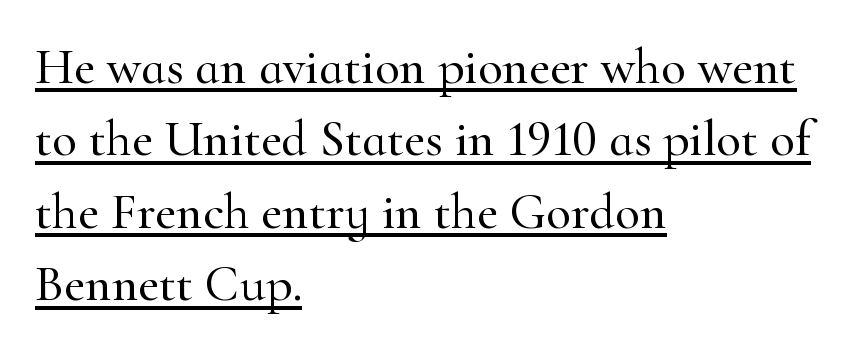
Q: Is the text italic (slanted)? A: No, it is upright.
Q: Is the typeface a serif or a sans-serif typeface? A: Serif.
Q: Is the text underlined? A: Yes.
Q: How is the paragraph aligned? A: Left-aligned.
Q: Is the spacing between letters normal or unusually wide? A: Normal.
Q: Is the spacing between lines tight, normal or loose? A: Normal.
Q: Width (condensed, normal, or wide)? A: Normal.
Q: Stroke contrast? A: High.
Q: x-height? A: Small.
Q: Monospaced? A: No.
